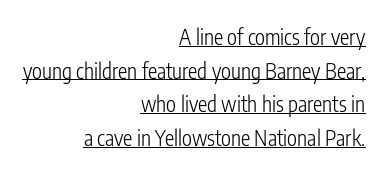
The image shows 21 px text type, upright; set right-aligned, normal line spacing (1.6x), normal letter spacing, underlined.
